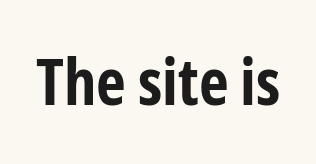
{"serif": "no", "italic": "no", "bold": "yes", "weight": "bold", "width": "condensed", "stroke_contrast": "low", "x_height": "medium", "monospaced": "no", "underline": "no", "letter_spacing": "normal", "letter_spacing_em": 0.0, "glyph_px": 65}
